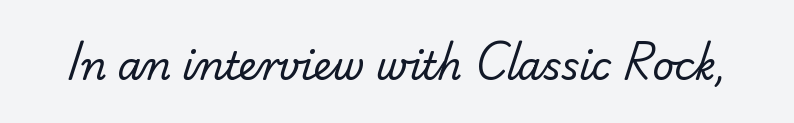
Weight class: somewhere from thin through regular. Font category for this specimen: sans-serif. Looks like regular typesetting: each glyph gets only the width it needs. The area under the type is left untouched. Tracking value appears to be zero — textbook default spacing.
